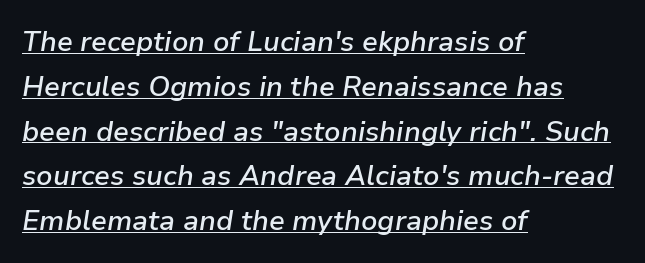
Q: Is the text bold? A: Semi-bold.
Q: Is the text italic (slanted)? A: Yes, it leans right by about 9 degrees.
Q: Is the text underlined? A: Yes.
Q: How is the paragraph aligned? A: Left-aligned.
Q: Is the spacing between letters normal or unusually wide? A: Normal.
Q: Is the spacing between lines tight, normal or loose? A: Normal.
Q: Width (condensed, normal, or wide)? A: Normal.
Q: Stroke contrast? A: Low.
Q: x-height? A: Medium.
Q: Monospaced? A: No.
